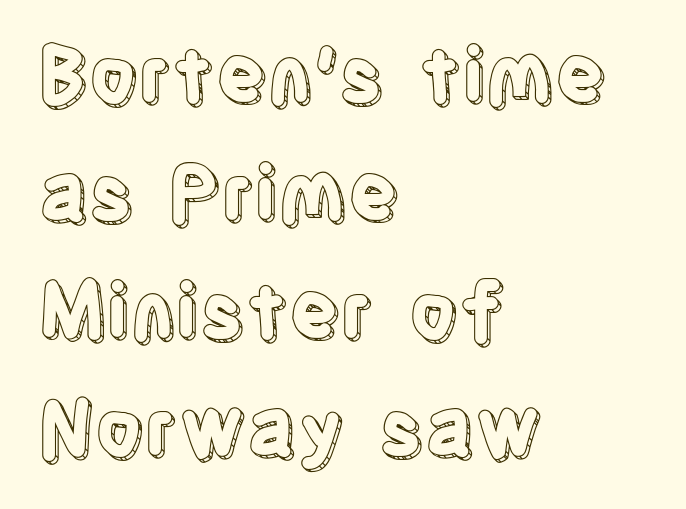
The image shows 76 px condensed type, upright; set left-aligned, normal line spacing (1.55x), normal letter spacing, not underlined; a large x-height.
